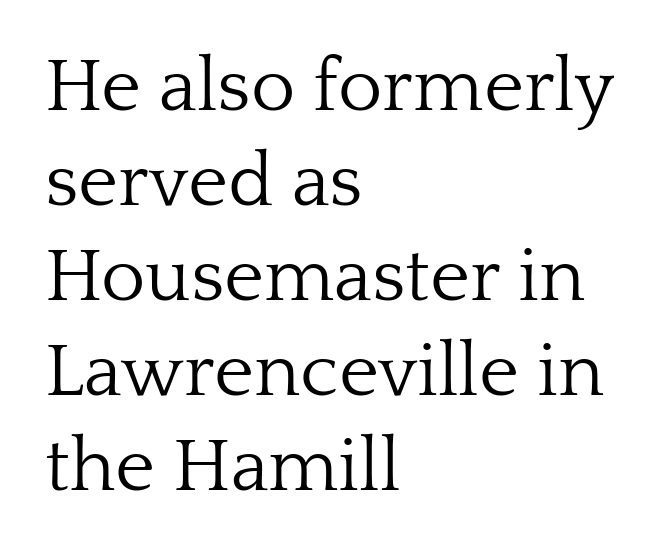
The image shows 76 px light serif type, upright; set left-aligned, normal line spacing (1.25x), normal letter spacing, not underlined; low stroke contrast and a medium x-height.
